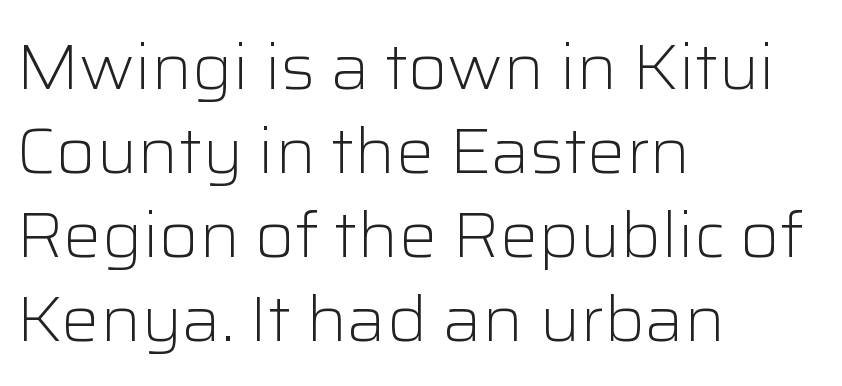
This reads as an unemphasized weight, regular at the heaviest. Beneath every word, the page is bare. Think of a printed novel: that variable character pitch is what you see here. Grotesque or geometric, the face here clearly has no serifs. In terms of letterspacing, this is plain default setting. These lines are set flush left with a ragged right edge.
